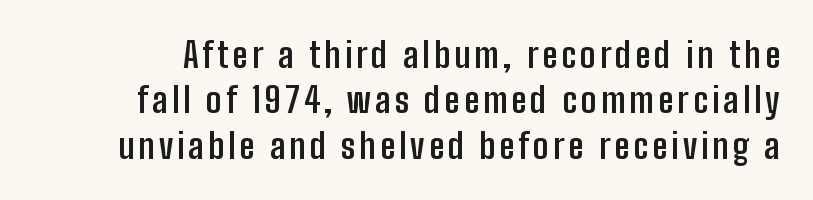
{"serif": "no", "italic": "no", "bold": "yes", "weight": "semibold", "width": "condensed", "stroke_contrast": "low", "x_height": "medium", "monospaced": "no", "underline": "no", "line_spacing": "normal", "line_spacing_ratio": 1.3, "glyph_px": 35}
